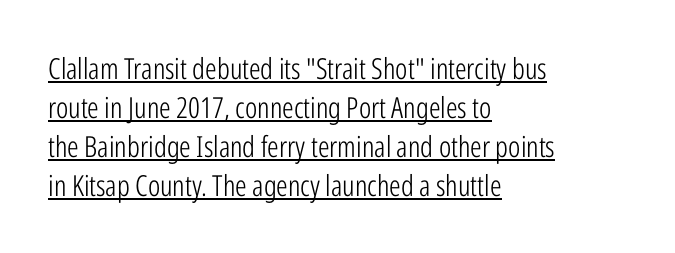
Q: Is the text bold? A: No.
Q: Is the text italic (slanted)? A: No, it is upright.
Q: Is the typeface a serif or a sans-serif typeface? A: Sans-serif.
Q: Is the text underlined? A: Yes.
Q: How is the paragraph aligned? A: Left-aligned.
Q: Is the spacing between letters normal or unusually wide? A: Normal.
Q: Is the spacing between lines tight, normal or loose? A: Normal.
Q: Width (condensed, normal, or wide)? A: Condensed.
Q: Stroke contrast? A: Low.
Q: x-height? A: Medium.
Q: Monospaced? A: No.
